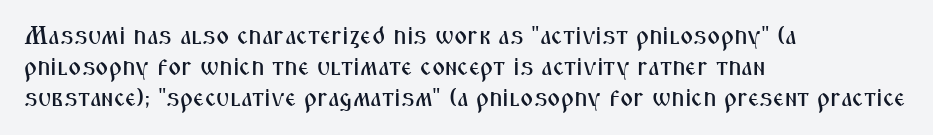
The image shows 25 px text type, upright; set left-aligned, line spacing 1.24x, normal letter spacing, not underlined.
